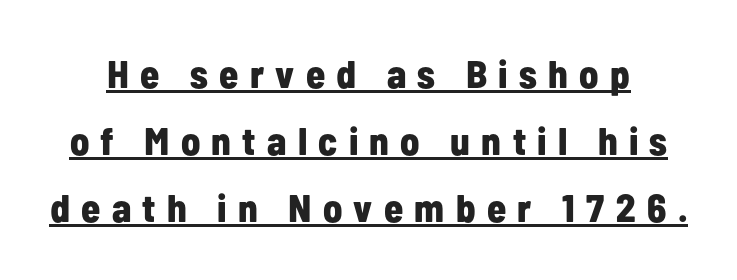
Q: Is the text bold? A: Yes.
Q: Is the text italic (slanted)? A: No, it is upright.
Q: Is the typeface a serif or a sans-serif typeface? A: Sans-serif.
Q: Is the text underlined? A: Yes.
Q: Is the spacing between letters normal or unusually wide? A: Unusually wide.
Q: Width (condensed, normal, or wide)? A: Condensed.
Q: Stroke contrast? A: Low.
Q: x-height? A: Medium.
Q: Monospaced? A: No.
